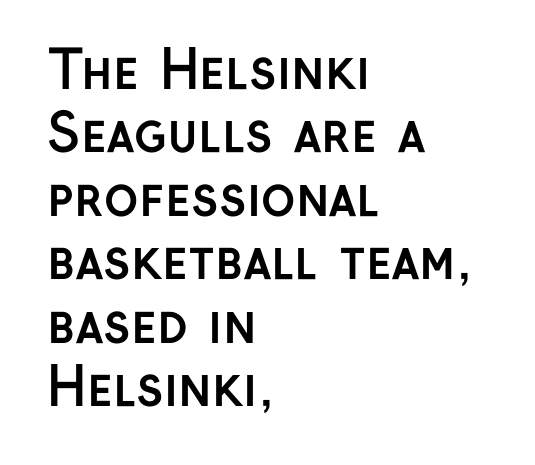
Compared with an ordinary text face, these strokes are far heavier — a full bold. The letterforms sit shoulder to shoulder at normal distance. Words float on clear page, feet unadorned. Is this a fixed-width face? No — the glyphs have proportional, varying widths. Every stem runs plumb, perpendicular to the baseline. The typeface chosen for these lines omits serifs.
